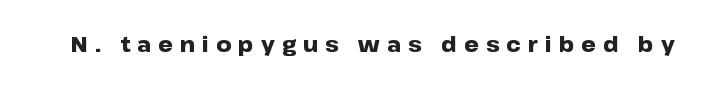
Tracking here is generous; glyphs stand well apart from one another. The axis of the letterforms is exactly vertical. Descenders are the only things crossing below the line. Notice how thick the strokes are: this is what a full bold looks like.
